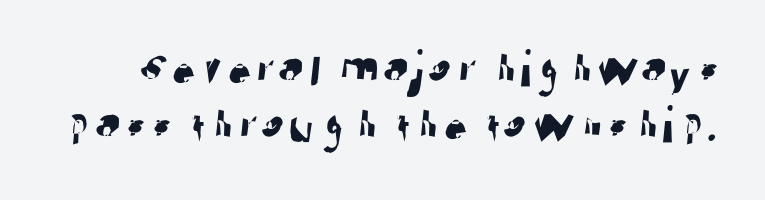
The image shows 53 px sans-serif type; set tight line spacing (1.05x), normal letter spacing, not underlined; low stroke contrast and a medium x-height.
